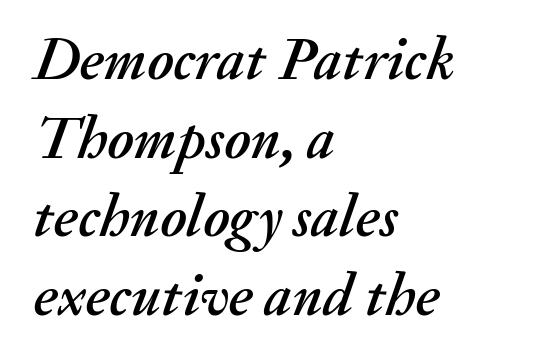
Q: Is the text italic (slanted)? A: Yes, it leans right by about 20 degrees.
Q: Is the text underlined? A: No.
Q: How is the paragraph aligned? A: Left-aligned.
Q: Is the spacing between letters normal or unusually wide? A: Normal.
Q: Is the spacing between lines tight, normal or loose? A: Normal.
Q: Width (condensed, normal, or wide)? A: Normal.
Q: Stroke contrast? A: Medium.
Q: x-height? A: Small.
Q: Monospaced? A: No.
